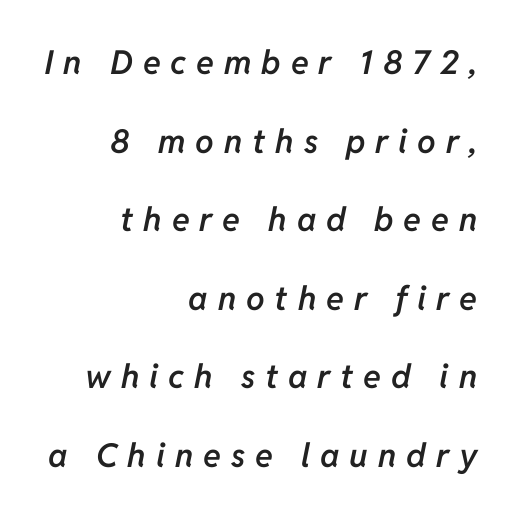
Does the copy run flush right? Yes — the right margin is perfectly even. The passage shown stacks its lines with a broad gap. Would a proofreader flag this as italicized? Yes. Bare-footed words on every line. Stroke thickness is moderately raised; the sample reads as semibold.
